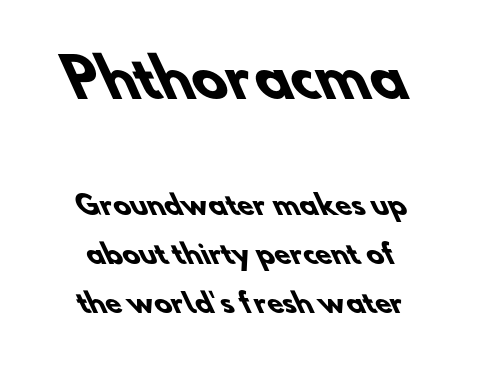
{"serif": "no", "bold": "yes", "weight": "heavy", "width": "normal", "stroke_contrast": "low", "x_height": "small", "monospaced": "no", "underline": "no", "align": "center", "line_spacing_ratio": 1.89, "letter_spacing": "normal", "letter_spacing_em": 0.0, "larger_block": "first", "size_ratio": 2.0, "glyph_px": 52}
